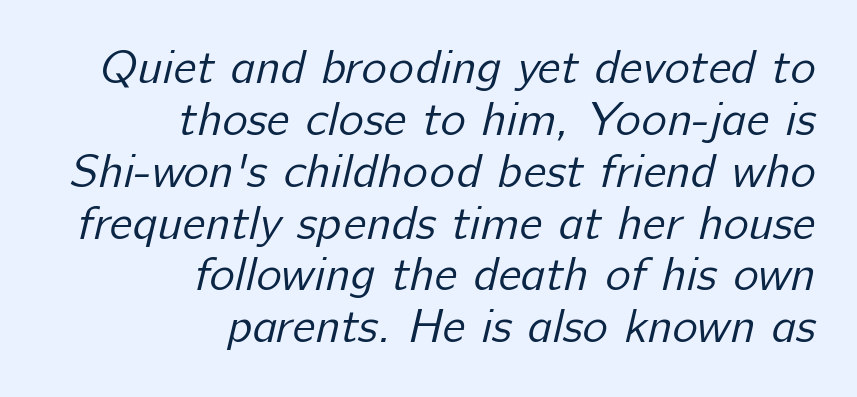
Q: Is the text bold? A: No.
Q: Is the typeface a serif or a sans-serif typeface? A: Sans-serif.
Q: Is the text underlined? A: No.
Q: How is the paragraph aligned? A: Right-aligned.
Q: Is the spacing between letters normal or unusually wide? A: Normal.
Q: Is the spacing between lines tight, normal or loose? A: Tight.
Q: Width (condensed, normal, or wide)? A: Normal.
Q: Stroke contrast? A: Low.
Q: x-height? A: Medium.
Q: Monospaced? A: No.
